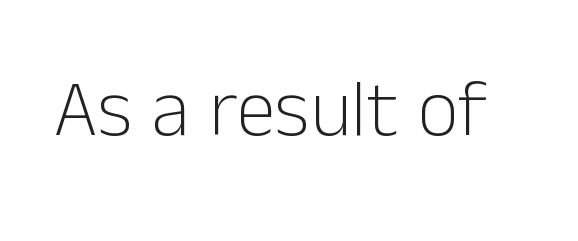
The space beneath each line is pristine and unruled. No heavy texture on the line: the type isn't bold. The font family rendered here belongs to the sans-serif group. The lettering holds an erect, upright posture throughout. Caption: standard tracking, unaltered. Note the varied advance widths — an 'i' is clearly narrower than an 'm'.
